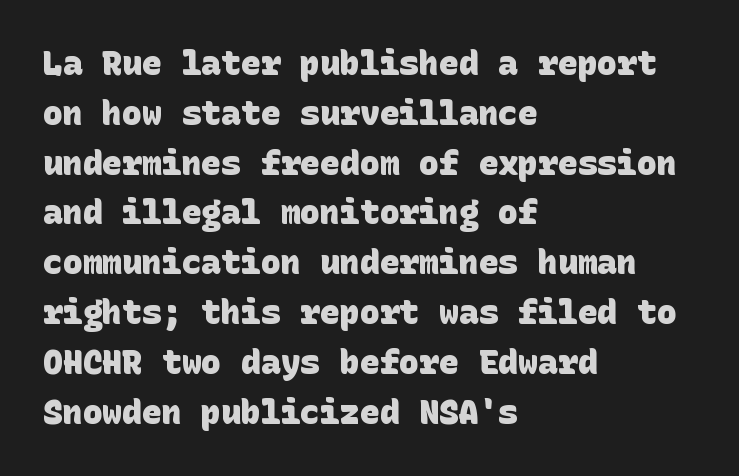
{"serif": "no", "bold": "yes", "weight": "heavy", "width": "normal", "stroke_contrast": "low", "x_height": "large", "underline": "no", "align": "left", "line_spacing": "normal", "line_spacing_ratio": 1.51, "letter_spacing": "normal", "letter_spacing_em": 0.0, "glyph_px": 33}
